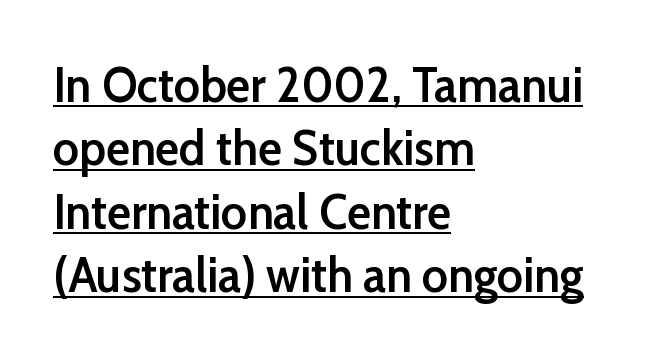
{"serif": "no", "italic": "no", "bold": "semi", "weight": "semibold", "width": "normal", "stroke_contrast": "low", "x_height": "medium", "monospaced": "no", "underline": "yes", "align": "left", "line_spacing": "normal", "line_spacing_ratio": 1.27, "letter_spacing": "normal", "letter_spacing_em": 0.0, "glyph_px": 50}
